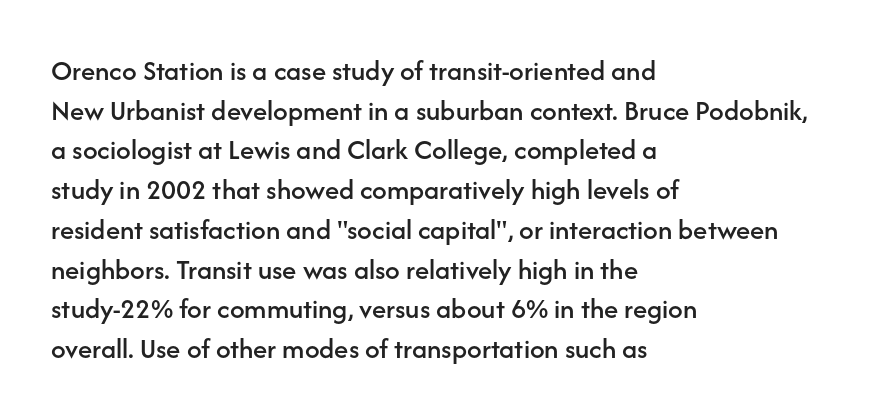
{"serif": "no", "italic": "no", "width": "normal", "stroke_contrast": "low", "x_height": "medium", "monospaced": "no", "underline": "no", "align": "left", "line_spacing": "normal", "line_spacing_ratio": 1.37, "letter_spacing": "normal", "letter_spacing_em": 0.0, "glyph_px": 29}
